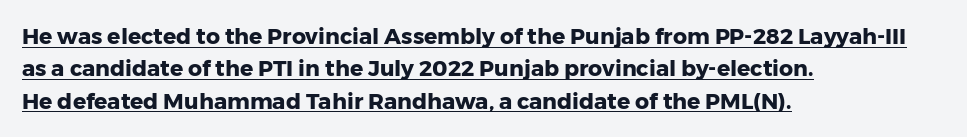
The image shows 22 px bold type, upright; set left-aligned, normal line spacing (1.47x), normal letter spacing, underlined.
